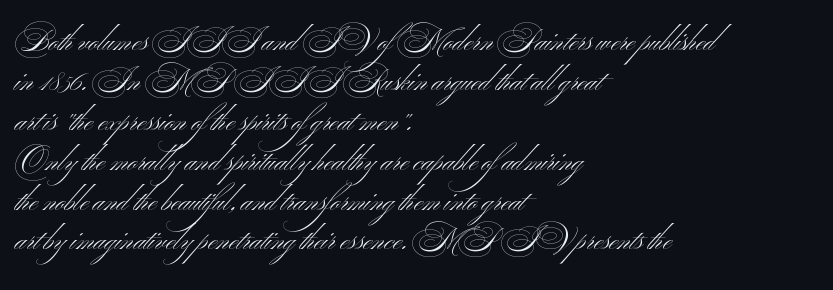
Notice how the passage keeps a crisp vertical edge on the left only. Spacing verdict: proportional, widths tailored to each character. Each new line begins a customary step beneath the previous one. Weight class: somewhere from thin through regular. Does the type have serifs? No, each stem ends abruptly.
